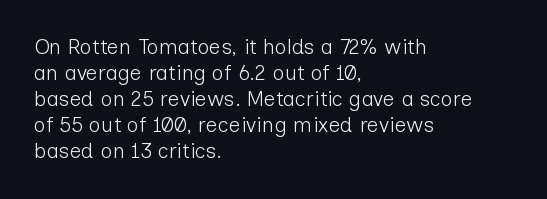
Q: Is the text bold? A: No.
Q: Is the text italic (slanted)? A: No, it is upright.
Q: Is the text underlined? A: No.
Q: How is the paragraph aligned? A: Left-aligned.
Q: Is the spacing between letters normal or unusually wide? A: Normal.
